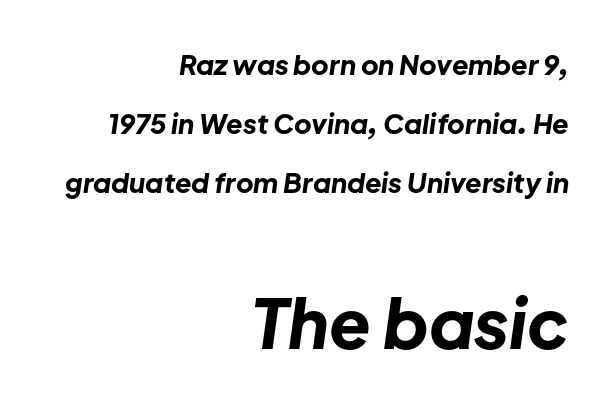
Note the varied advance widths — an 'i' is clearly narrower than an 'm'. A student would call this right alignment; a typographer would say flush right, rag left. The foot of each line stays bare and open. Whoever set this chose breathing room over compactness in the vertical rhythm.
